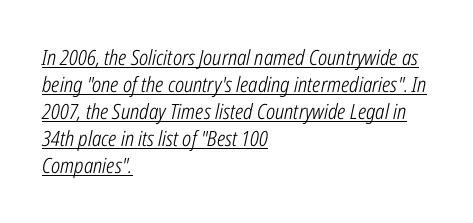
The image shows 21 px text type, italic (leaning right); set left-aligned, normal line spacing (1.29x), normal letter spacing, underlined.
